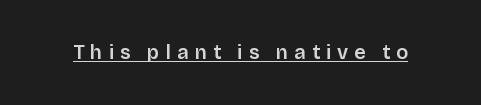
Q: Is the text italic (slanted)? A: No, it is upright.
Q: Is the text underlined? A: Yes.
Q: Is the spacing between letters normal or unusually wide? A: Unusually wide.
